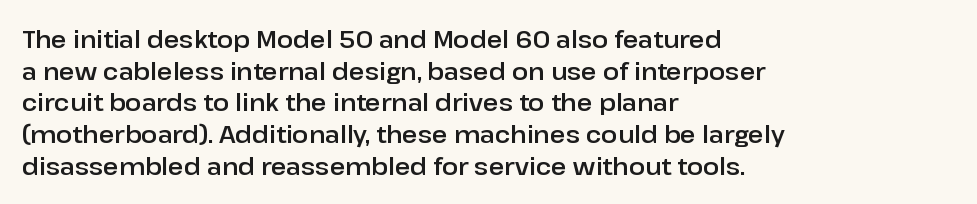
The image shows 24 px text type, upright; set left-aligned, normal line spacing (1.32x), normal letter spacing, not underlined.
